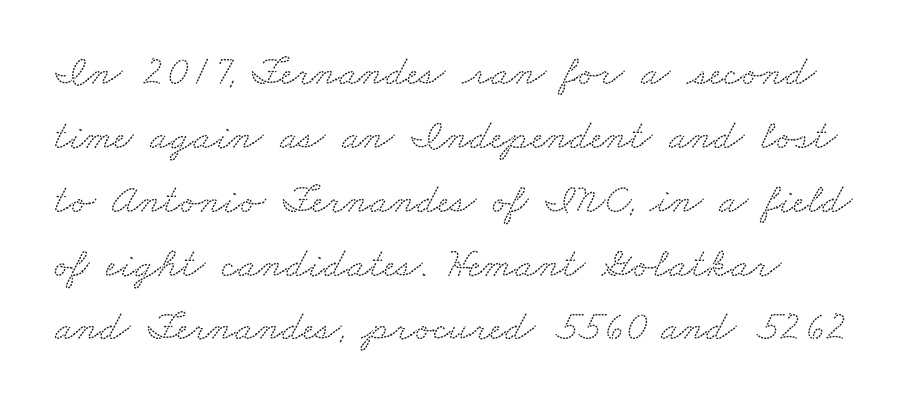
Evenly set lines give the paragraph a standard silhouette. Words float on clear page, feet unadorned. How are the letters spaced? Ordinarily, with no added tracking. Note the varied advance widths — an 'i' is clearly narrower than an 'm'.
